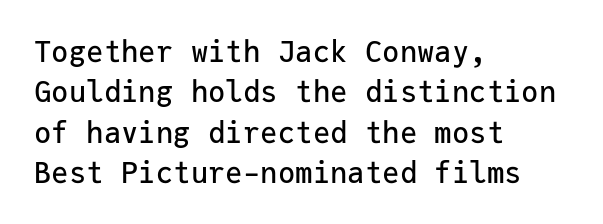
Quick note: not italic, upright. Each letter, wide or thin by design, is forced into the same width here. Are there feet on the stems? There aren't — it's a sans. The line texture is even and compact thanks to regular tracking.
